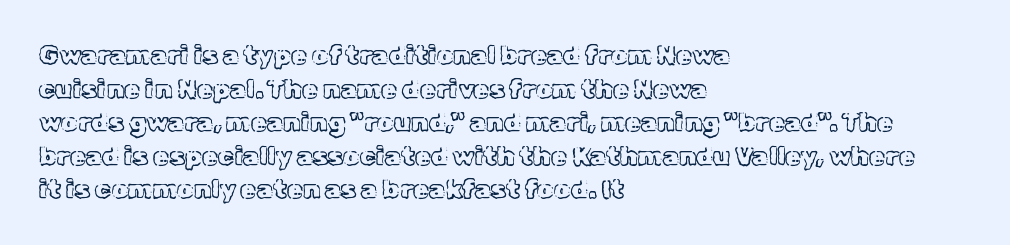
The zone under the glyphs is completely vacant. Line starts are locked; line ends wander. Look at the tracking — it's just the regular setting, nothing added. Horizontal bands of white between lines are of average thickness.
